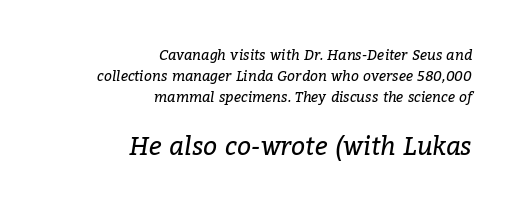
Inter-character spacing is left at the font's built-in metrics. This rendering features lettering with no underline. Unbolded letterforms with no extra heft. Is the block centered? No — it sits flush against the right margin. Does the bottom block carry the larger type? Yes, it does.
